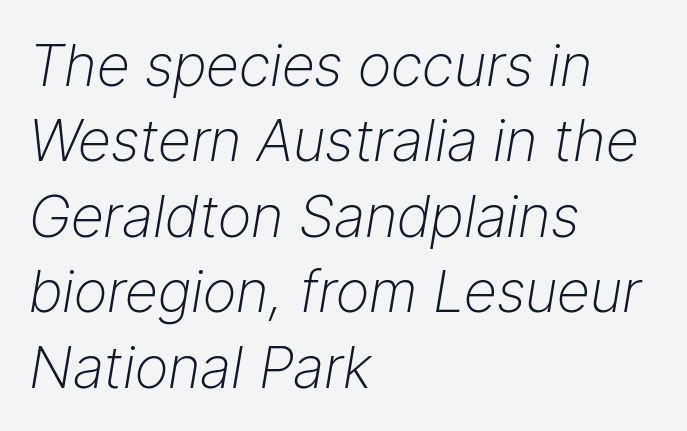
Posture: slanted. No chunkiness to these letters — they're not bold. Default kerning and tracking; the words read as compact shapes. In terms of leading, this rendering sits right in the middle. Each letter keeps its own natural width here, so spacing adapts to shape. Beneath every word, the page is bare.
